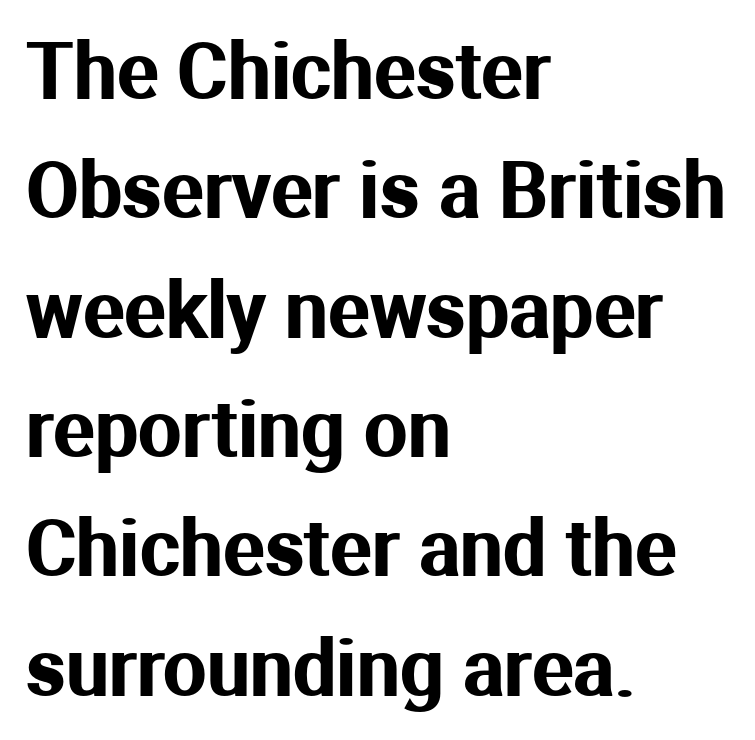
The image shows 77 px sans-serif type, upright; set left-aligned, normal line spacing (1.55x), normal letter spacing, not underlined; medium stroke contrast and a medium x-height.
